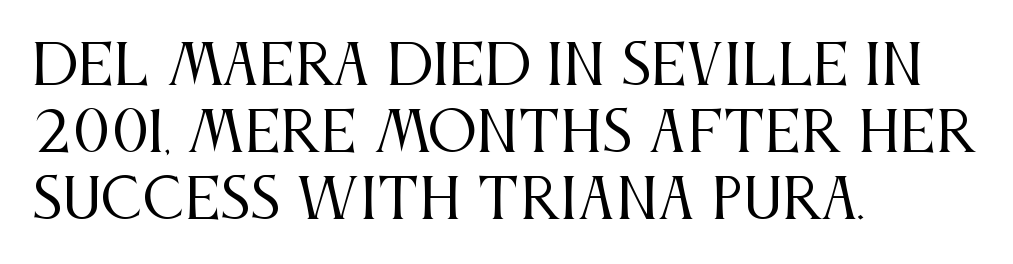
The image shows 55 px regular-weight, condensed serif type, upright; set left-aligned, line spacing 1.22x, normal letter spacing, not underlined; medium stroke contrast and a large x-height.
